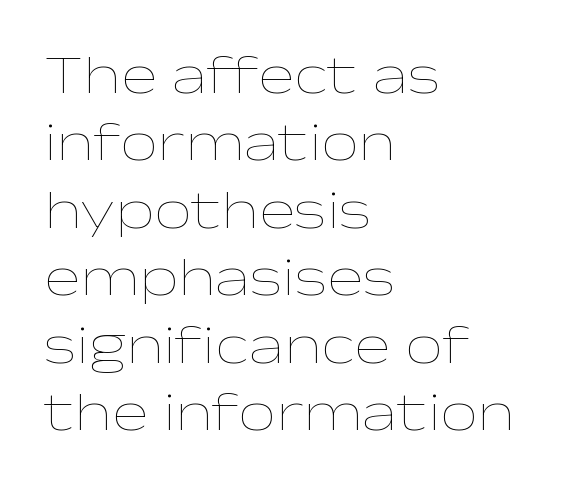
Standard letterfit; no display-style spreading of the glyphs. Which margin do the lines hug? The left one — the right edge is uneven. Designer's note — italics off, roman on. Each new line begins a customary step beneath the previous one. Honestly, there is no underline to notice here at all. A light-to-regular cut is what we see here.
